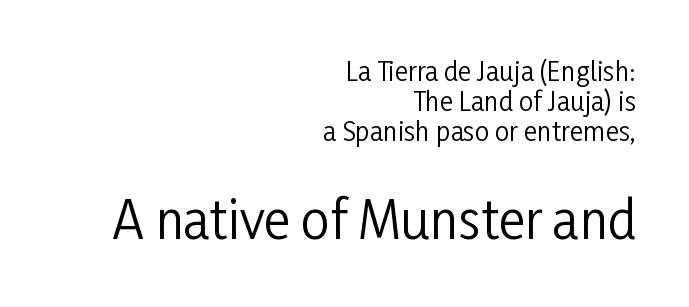
The image shows 51 px regular-weight, condensed sans-serif type, upright; set right-aligned, line spacing 1.16x, normal letter spacing, not underlined; the second (bottom) block is 1.96x larger; low stroke contrast and a medium x-height.
